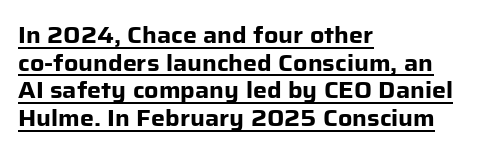
The image shows 22 px bold type, upright; set left-aligned, normal line spacing (1.26x), normal letter spacing, underlined.
